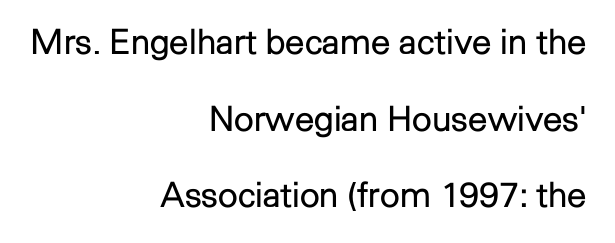
The face used here is proportionally spaced, like ordinary book or web type. Line endings align vertically; line beginnings do not. This sample uses a sans-serif face. You could fit nearly another row in the gap between these rows.
